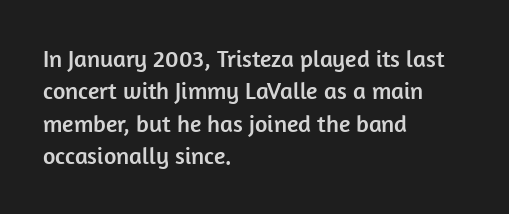
The image shows 24 px text type, upright; set left-aligned, normal line spacing (1.35x), normal letter spacing, not underlined.
